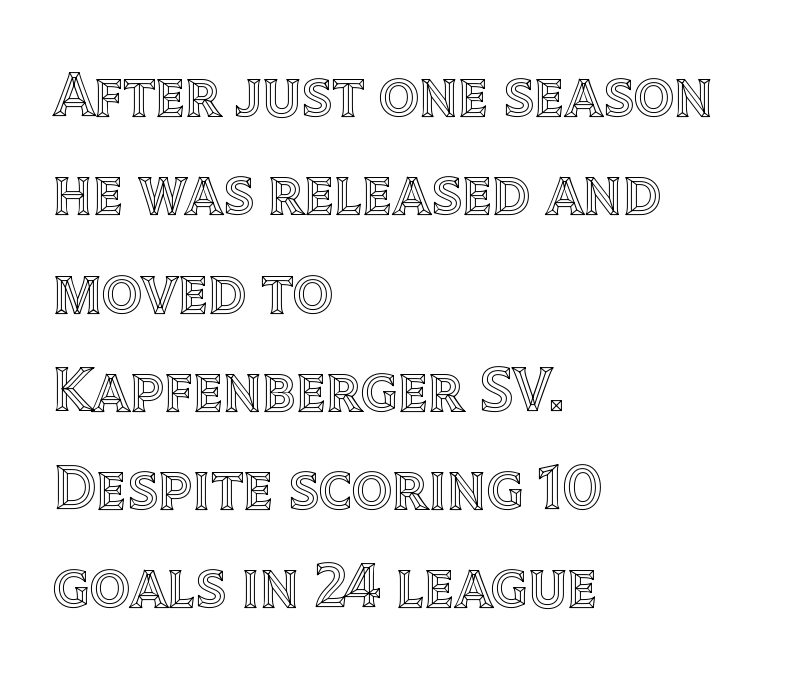
{"italic": "no", "width": "normal", "x_height": "large", "monospaced": "no", "underline": "no", "align": "left", "line_spacing": "normal", "line_spacing_ratio": 1.56, "letter_spacing": "normal", "letter_spacing_em": 0.0, "glyph_px": 63}
